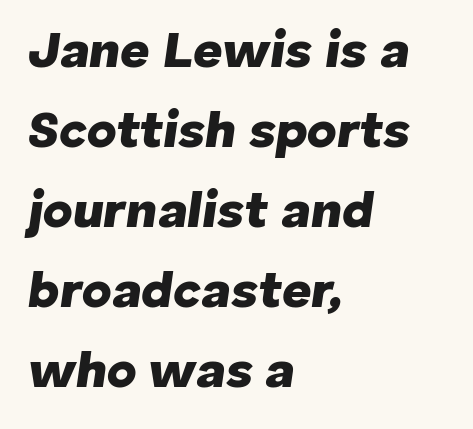
I'd describe the lettering as bold — thick and assertive. The space directly below the letters is spotless. Inter-character spacing is left at the font's built-in metrics. Is there much room between lines? A standard amount, neither cramped nor airy. The rag falls on the right side of this text block.
